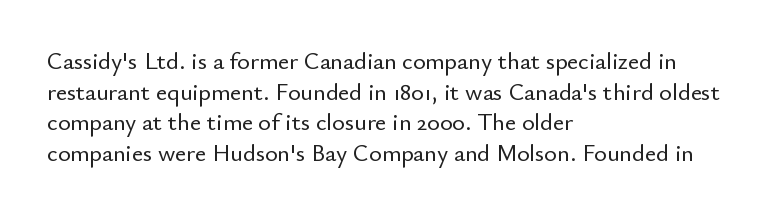
These lines stack with their left ends in a neat column. This sample uses plain, unmodified letter spacing. Rows of type keep a routine distance in the vertical direction. The glyphs are unaccompanied by any horizontal stroke below them. Vertical strokes here are truly vertical.
